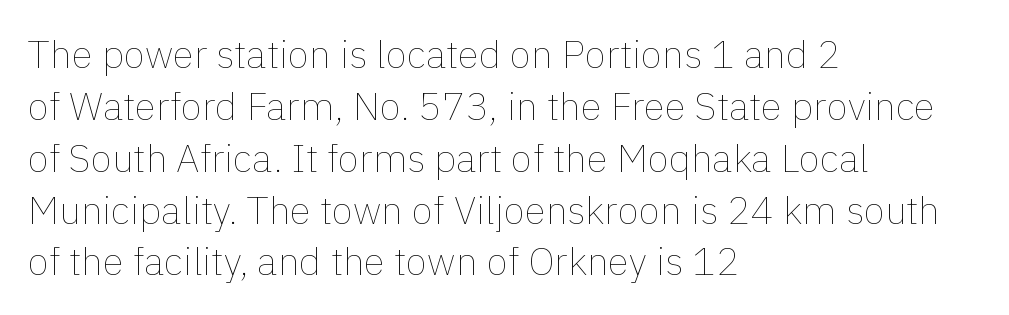
The image shows 39 px thin type, upright; set left-aligned, normal line spacing (1.33x), normal letter spacing, not underlined; a medium x-height.
